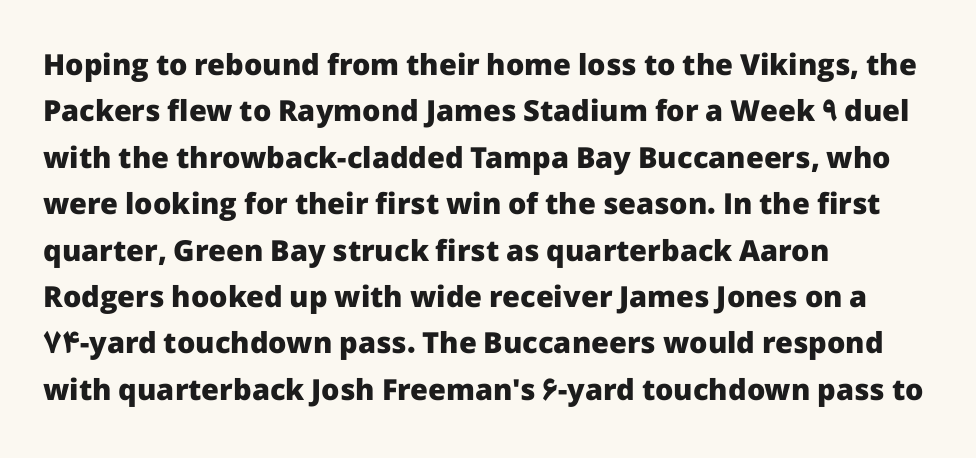
Q: Is the text bold? A: Yes.
Q: Is the text italic (slanted)? A: No, it is upright.
Q: Is the typeface a serif or a sans-serif typeface? A: Sans-serif.
Q: Is the text underlined? A: No.
Q: How is the paragraph aligned? A: Left-aligned.
Q: Is the spacing between letters normal or unusually wide? A: Normal.
Q: Is the spacing between lines tight, normal or loose? A: Normal.
Q: Width (condensed, normal, or wide)? A: Normal.
Q: Stroke contrast? A: Low.
Q: x-height? A: Medium.
Q: Monospaced? A: No.
